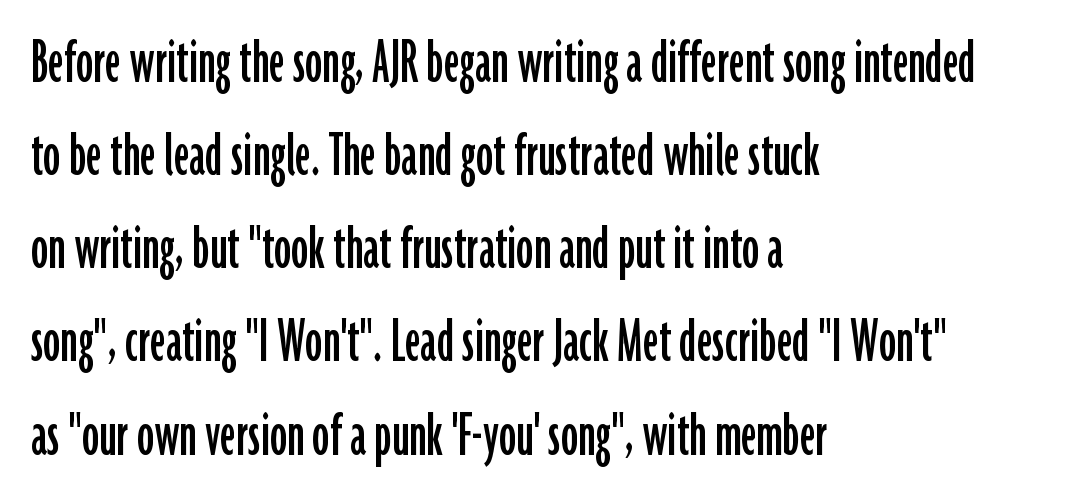
The image shows 68 px condensed sans-serif type, upright; set left-aligned, normal line spacing (1.37x), normal letter spacing, not underlined; low stroke contrast and a medium x-height.
